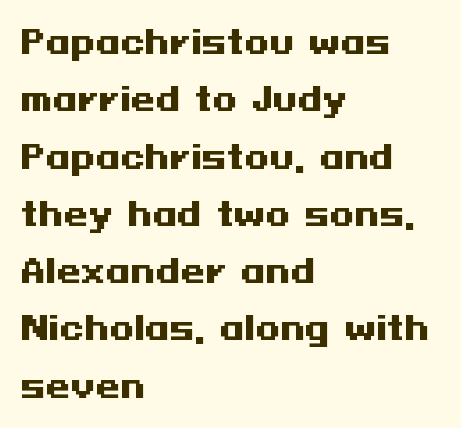
Q: Is the text bold? A: Yes.
Q: Is the text italic (slanted)? A: No, it is upright.
Q: Is the typeface a serif or a sans-serif typeface? A: Sans-serif.
Q: Is the text underlined? A: No.
Q: How is the paragraph aligned? A: Left-aligned.
Q: Is the spacing between letters normal or unusually wide? A: Normal.
Q: Width (condensed, normal, or wide)? A: Wide.
Q: Stroke contrast? A: Medium.
Q: x-height? A: Medium.
